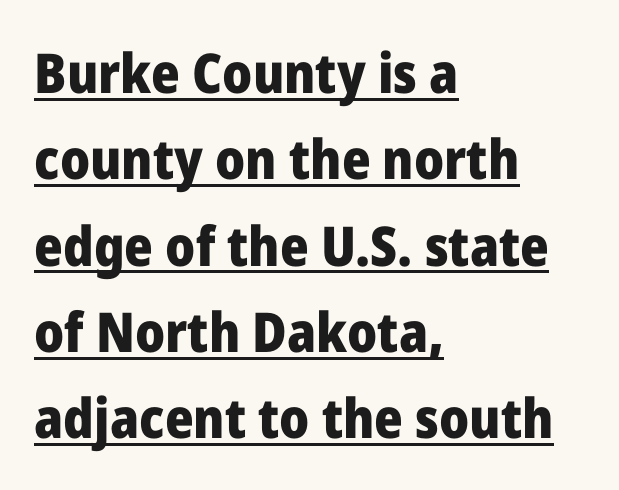
Q: Is the text bold? A: Yes.
Q: Is the text italic (slanted)? A: No, it is upright.
Q: Is the typeface a serif or a sans-serif typeface? A: Sans-serif.
Q: Is the text underlined? A: Yes.
Q: How is the paragraph aligned? A: Left-aligned.
Q: Is the spacing between letters normal or unusually wide? A: Normal.
Q: Is the spacing between lines tight, normal or loose? A: Normal.
Q: Width (condensed, normal, or wide)? A: Normal.
Q: Stroke contrast? A: Low.
Q: x-height? A: Medium.
Q: Monospaced? A: No.
